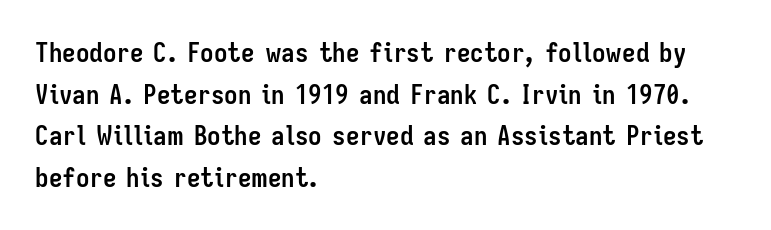
{"italic": "no", "bold": "yes", "underline": "no", "align": "left", "line_spacing": "normal", "line_spacing_ratio": 1.54, "letter_spacing": "normal", "letter_spacing_em": 0.0, "glyph_px": 27}
